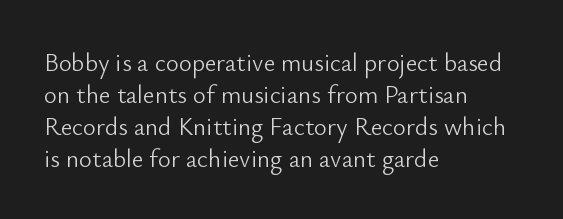
Q: Is the text bold? A: No.
Q: Is the text italic (slanted)? A: No, it is upright.
Q: Is the text underlined? A: No.
Q: How is the paragraph aligned? A: Left-aligned.
Q: Is the spacing between letters normal or unusually wide? A: Normal.
Q: Is the spacing between lines tight, normal or loose? A: Normal.
